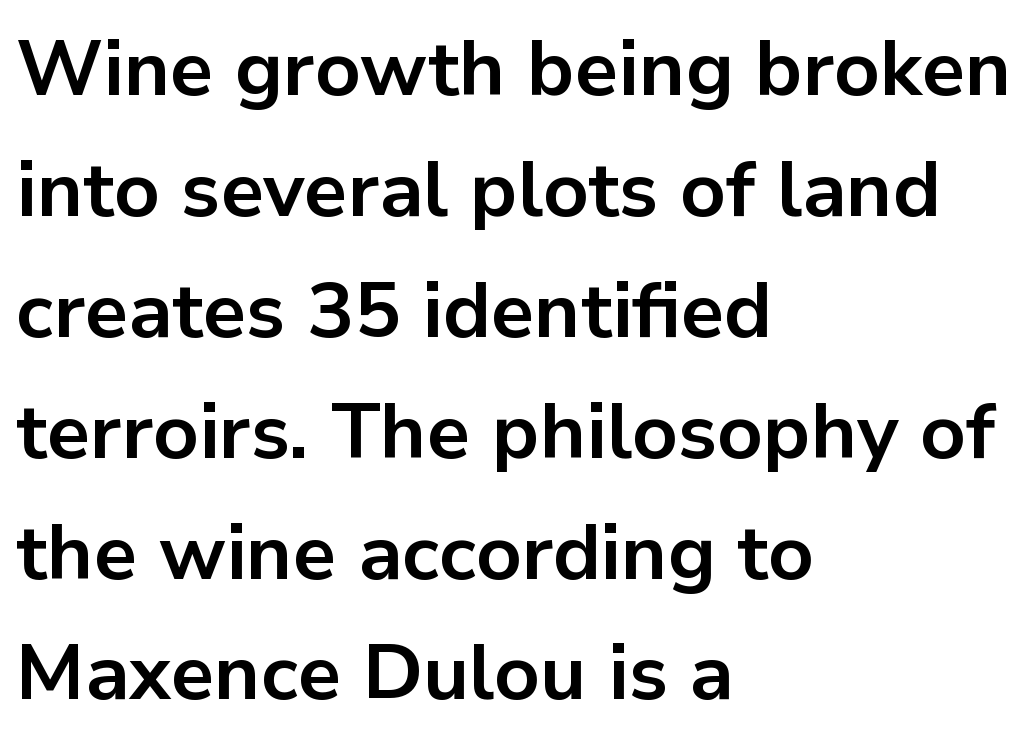
Where is the straight margin? On the left. Letters rest on an invisible, unmarked baseline. A typesetter would call this leading conventional body-copy spacing. The rendering uses a bold face; every stroke is thick and dark. Inter-character spacing is left at the font's built-in metrics.
